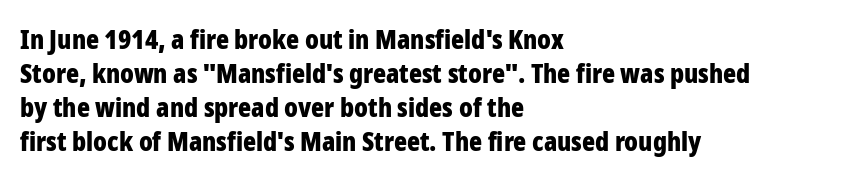
The image shows 27 px bold type, upright; set left-aligned, normal line spacing (1.26x), normal letter spacing, not underlined.
